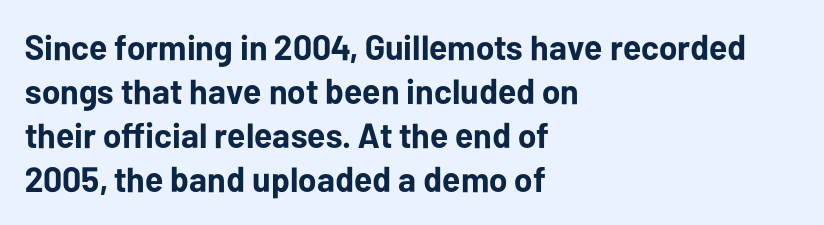
This sample uses plain, unmodified letter spacing. In terms of weight, the rendering is a true, heavy bold. Has an underline been added? It has not. Characters remain perfectly vertical along every line.
